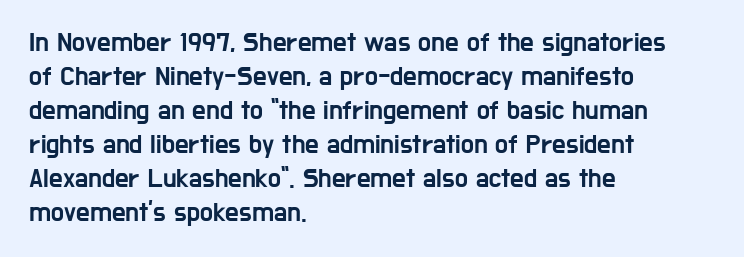
This sample uses plain, unmodified letter spacing. The setting favours the left margin, as ordinary paragraphs usually do. Does the lettering tilt? It doesn't — this is upright. Is there much room between lines? A standard amount, neither cramped nor airy.
